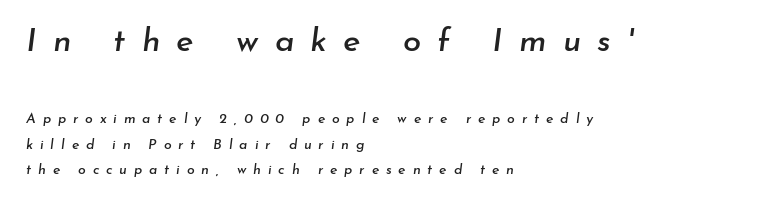
The image shows 33 px text type, italic (leaning right); set left-aligned, line spacing 1.82x, unusually wide letter spacing (+0.49 em), not underlined; the first (top) block is 2.36x larger; low stroke contrast and a small x-height.
